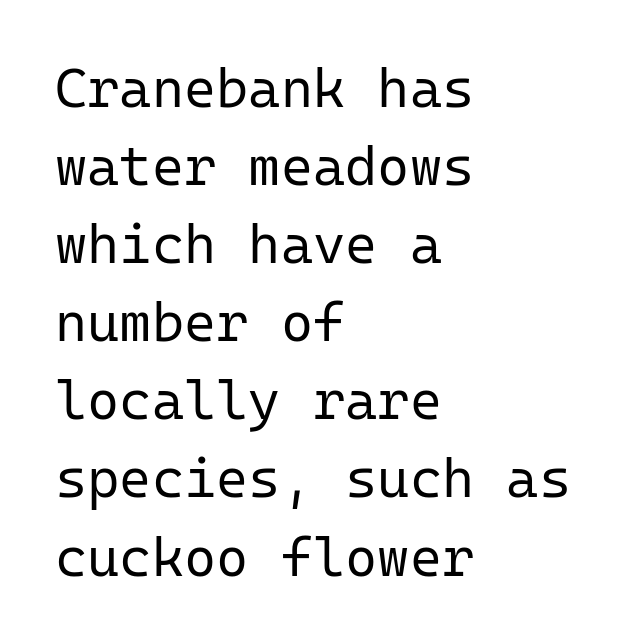
{"serif": "no", "italic": "no", "bold": "no", "weight": "regular", "width": "normal", "stroke_contrast": "low", "x_height": "medium", "monospaced": "yes", "underline": "no", "align": "left", "line_spacing": "normal", "line_spacing_ratio": 1.42, "letter_spacing": "normal", "letter_spacing_em": 0.0, "glyph_px": 55}
